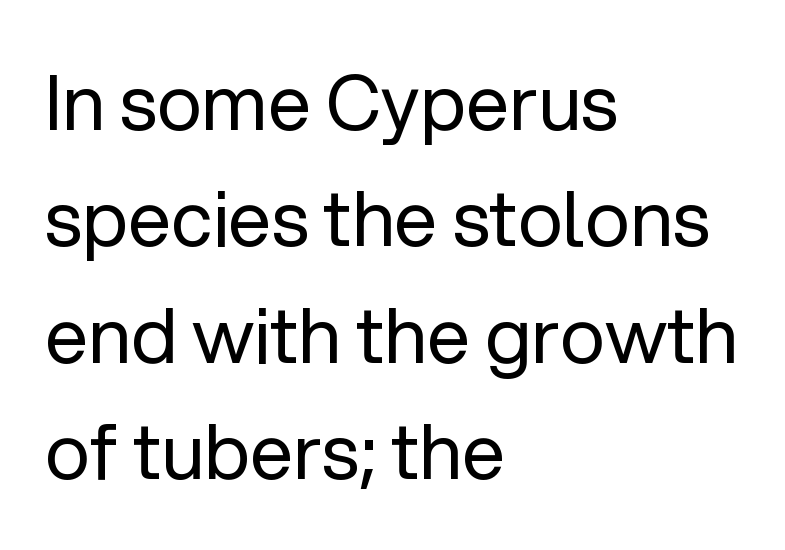
{"serif": "no", "italic": "no", "bold": "no", "weight": "regular", "width": "normal", "stroke_contrast": "low", "x_height": "medium", "monospaced": "no", "underline": "no", "align": "left", "line_spacing": "normal", "line_spacing_ratio": 1.51, "letter_spacing": "normal", "letter_spacing_em": 0.0, "glyph_px": 77}
